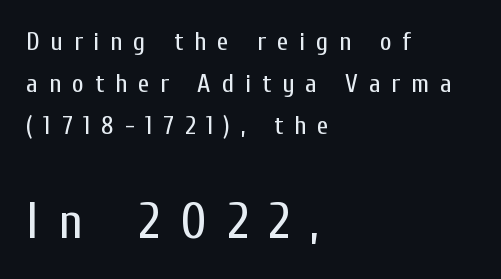
How are the letters spaced? Widely, with obvious added tracking. Anything drawn beneath the words? Only blank space. The text was rendered using a sans face with plain stroke endings. The lettering holds an erect, upright posture throughout. Note: smaller setting up top, larger setting below.
